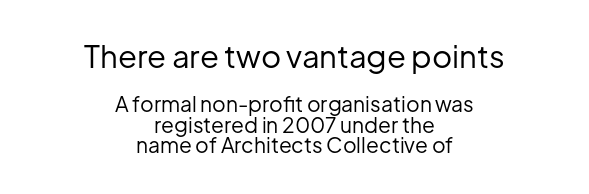
Type style note: lacks serifs. The lines are quadded center. Proportional: the letters do not fall into vertical columns. Weight class: somewhere from thin through regular. Notice how the stems are strictly vertical — no italics here. Top chunk: large. Bottom chunk: small.
